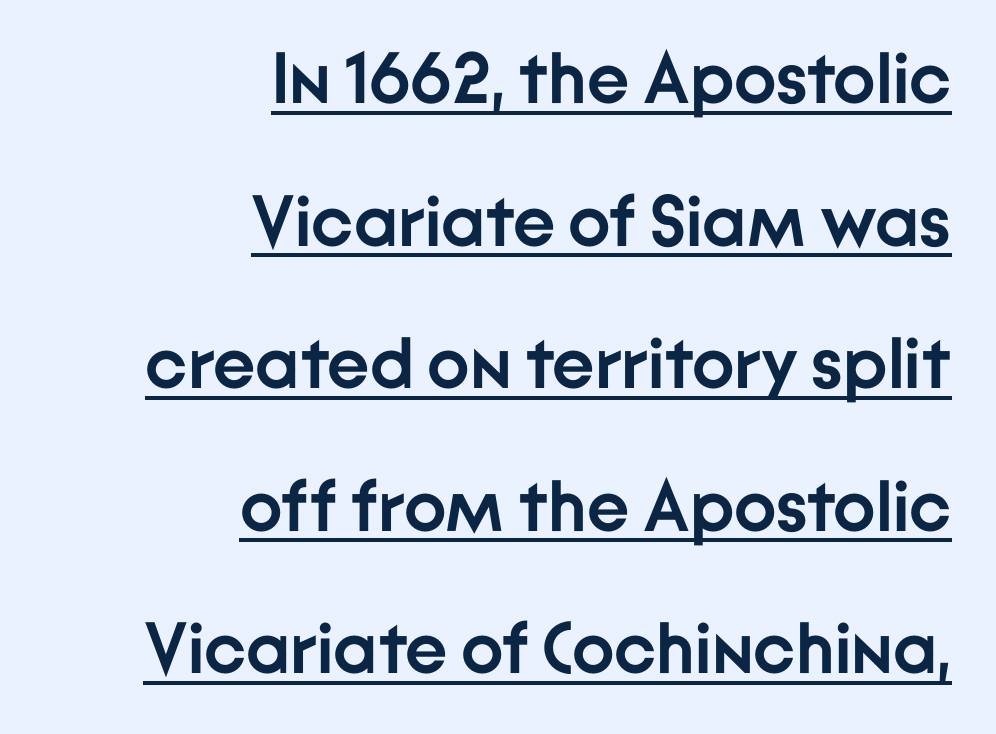
The image shows 72 px semibold sans-serif type, upright; set right-aligned, loose line spacing (1.98x), normal letter spacing, underlined; low stroke contrast and a medium x-height.
